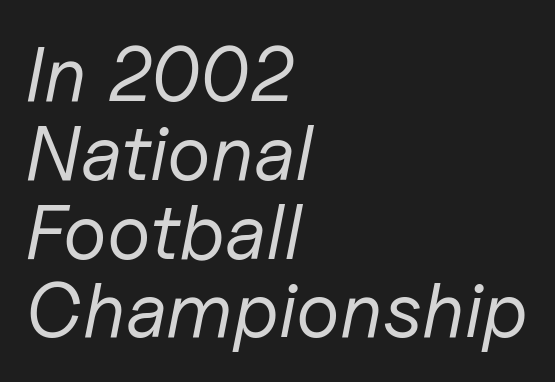
{"italic": "yes", "lean": "right", "slant_degrees": 11, "bold": "no", "weight": "regular", "width": "normal", "stroke_contrast": "low", "x_height": "medium", "monospaced": "no", "underline": "no", "align": "left", "line_spacing": "tight", "line_spacing_ratio": 1.01, "letter_spacing": "normal", "letter_spacing_em": 0.0, "glyph_px": 78}
